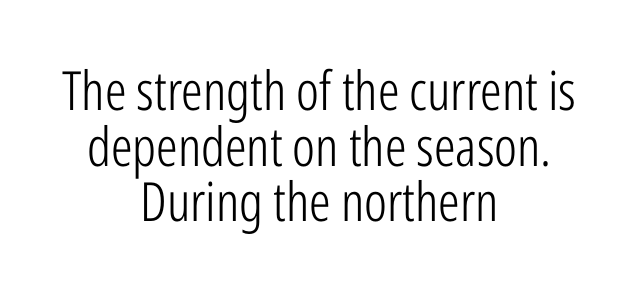
Every row of glyphs is offset so its center matches the block's center. You can tell from the bare stems that sans-serif type was used. The area under the type is left untouched. This is roman type, the default non-slanted kind.
